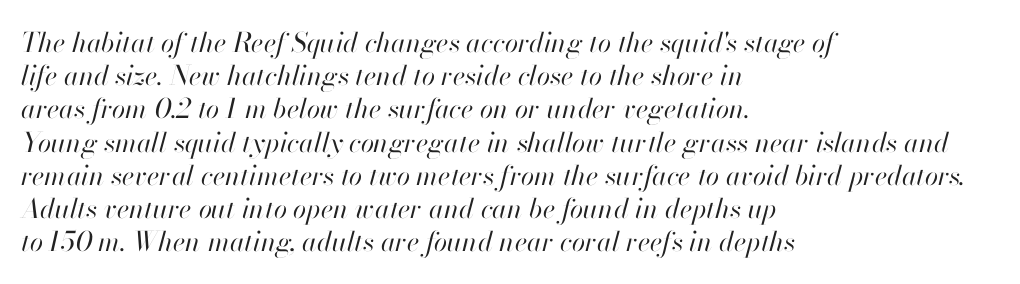
{"italic": "yes", "lean": "right", "slant_degrees": 13, "bold": "no", "underline": "no", "align": "left", "line_spacing_ratio": 1.23, "letter_spacing": "normal", "letter_spacing_em": 0.0, "glyph_px": 27}
